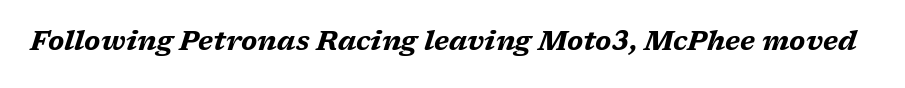
Q: Is the text bold? A: Yes.
Q: Is the text italic (slanted)? A: Yes, it leans right by about 17 degrees.
Q: Is the text underlined? A: No.
Q: Is the spacing between letters normal or unusually wide? A: Normal.
